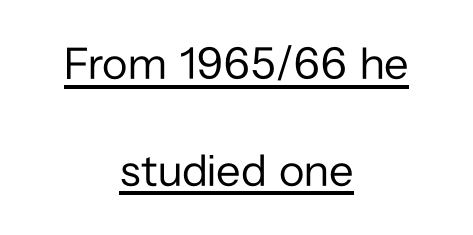
No feet cap the strokes, marking this as sans-serif type. The strokes carry an ordinary text weight at most. These lines are centered, leaving both edges ragged. These lines are rendered in a variable-pitch font. The vertical gap from one line to the next is large. Unlike italic type, these characters show no tilt at all.
